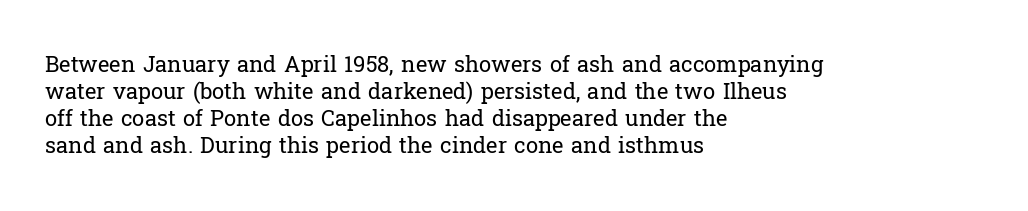
The image shows 22 px text type, upright; set left-aligned, line spacing 1.22x, normal letter spacing, not underlined.
